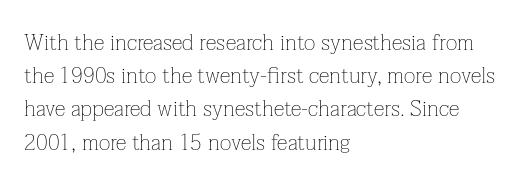
Q: Is the text bold? A: No.
Q: Is the text italic (slanted)? A: No, it is upright.
Q: Is the text underlined? A: No.
Q: How is the paragraph aligned? A: Left-aligned.
Q: Is the spacing between letters normal or unusually wide? A: Normal.
Q: Is the spacing between lines tight, normal or loose? A: Normal.
